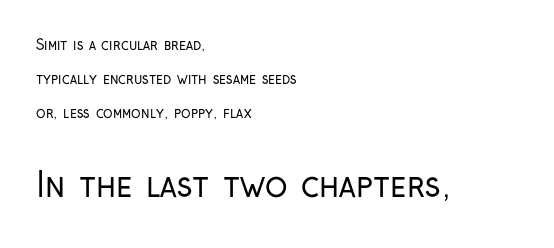
The image shows 33 px regular-weight, condensed sans-serif type, upright; set left-aligned, loose line spacing (2.42x), normal letter spacing, not underlined; the second (bottom) block is 2.36x larger; low stroke contrast and a medium x-height.
